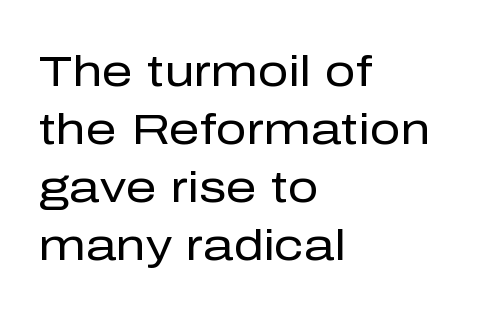
Spacing verdict: proportional, widths tailored to each character. I'd call this a sans setting — the letters go barefoot. Successive baselines arrive at the customary interval. Nobody drew a line under any word here. It's the straight-up-and-down kind of type.
